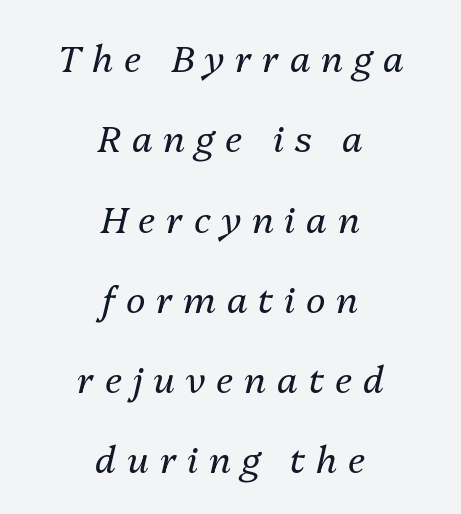
The image shows 37 px regular-weight type, italic (leaning right); set centered, loose line spacing (2.17x), unusually wide letter spacing (+0.29 em), not underlined; medium stroke contrast and a medium x-height.
